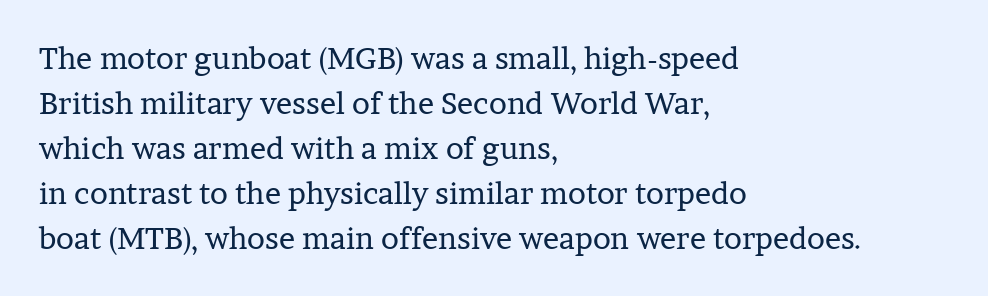
The image shows 30 px regular-weight serif type, upright; set left-aligned, normal line spacing (1.5x), normal letter spacing, not underlined; low stroke contrast and a medium x-height.
